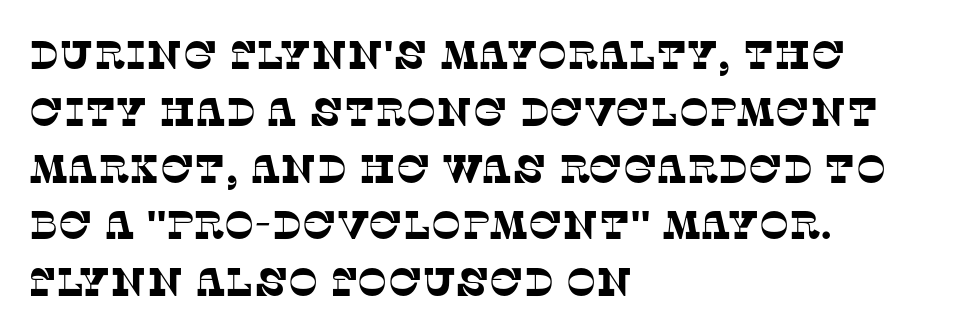
The image shows 40 px serif type; set left-aligned, normal line spacing (1.42x), normal letter spacing, not underlined; low stroke contrast and a large x-height.
